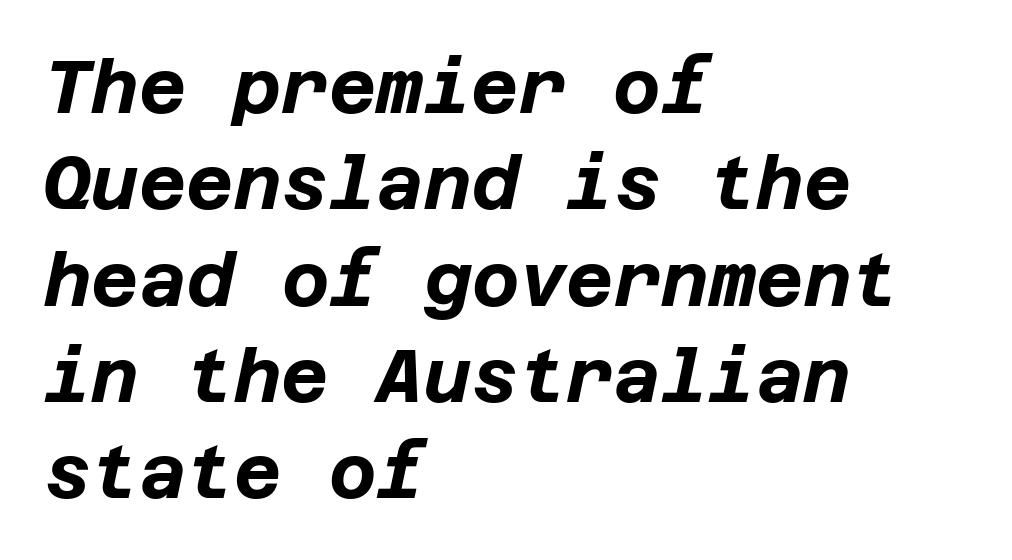
Q: Is the text bold? A: Yes.
Q: Is the text italic (slanted)? A: Yes, it leans right by about 12 degrees.
Q: Is the text underlined? A: No.
Q: How is the paragraph aligned? A: Left-aligned.
Q: Is the spacing between letters normal or unusually wide? A: Normal.
Q: Is the spacing between lines tight, normal or loose? A: Normal.
Q: Width (condensed, normal, or wide)? A: Normal.
Q: Stroke contrast? A: Low.
Q: x-height? A: Large.
